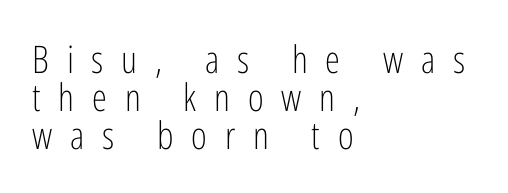
The image shows 38 px light, condensed sans-serif type, upright; set left-aligned, tight line spacing (1.0x), unusually wide letter spacing (+0.47 em), not underlined; low stroke contrast and a medium x-height.
